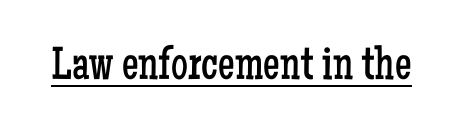
{"serif": "yes", "italic": "no", "bold": "no", "weight": "regular", "width": "condensed", "stroke_contrast": "low", "x_height": "medium", "monospaced": "no", "underline": "yes", "letter_spacing": "normal", "letter_spacing_em": 0.0, "glyph_px": 47}
